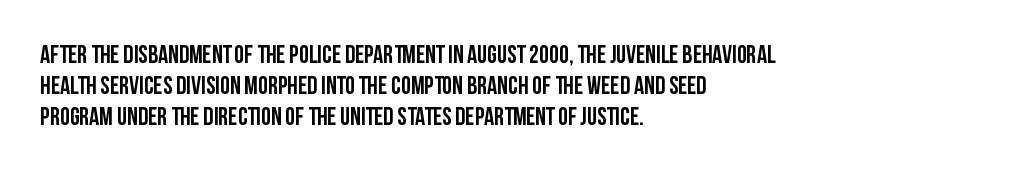
{"italic": "no", "bold": "yes", "underline": "no", "align": "left", "line_spacing_ratio": 1.24, "letter_spacing": "normal", "letter_spacing_em": 0.0, "glyph_px": 25}
